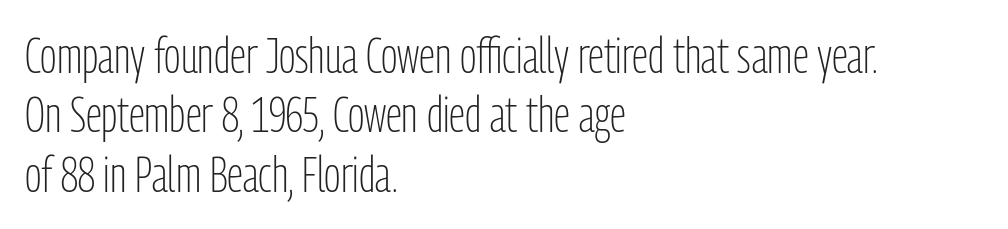
{"serif": "no", "italic": "no", "bold": "no", "weight": "light", "width": "condensed", "stroke_contrast": "low", "x_height": "medium", "monospaced": "no", "underline": "no", "align": "left", "line_spacing_ratio": 1.21, "letter_spacing": "normal", "letter_spacing_em": 0.0, "glyph_px": 49}
